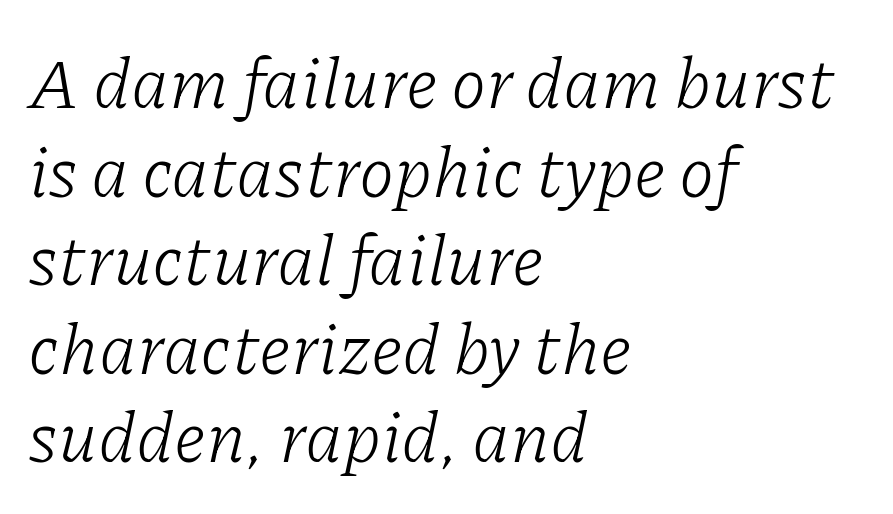
Words appear dense and cohesive because spacing is normal. The passage shown is not underscored anywhere. A typesetter would call this proportional, since set widths differ per character. Left-aligned paragraph, ragged on the right.
